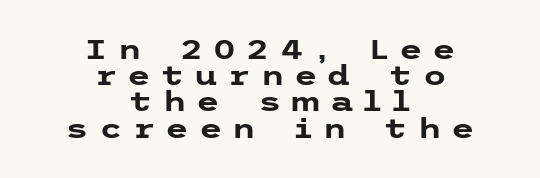
{"italic": "no", "bold": "yes", "underline": "no", "align": "center", "line_spacing": "tight", "line_spacing_ratio": 0.97, "letter_spacing": "wide", "letter_spacing_em": 0.36, "glyph_px": 27}
